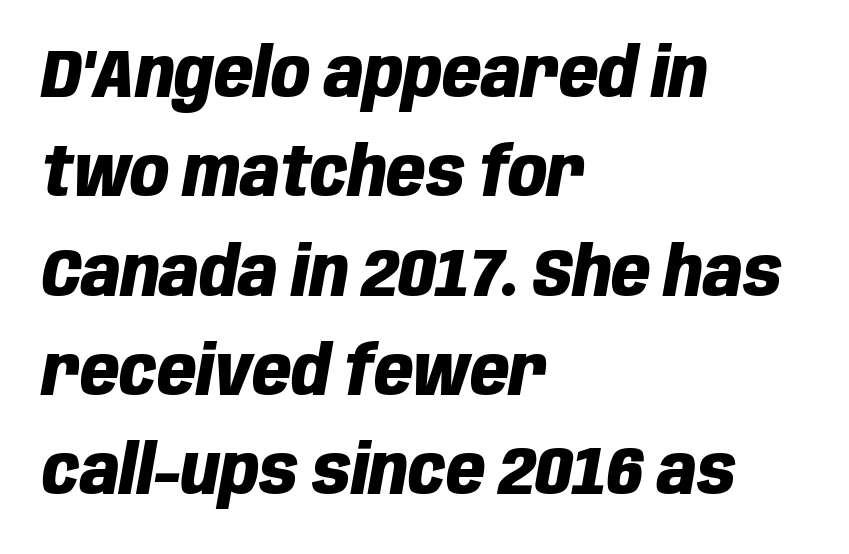
Honestly, there is no underline to notice here at all. Summary of vertical rhythm: regular, with standard interline spacing. Where is the straight margin? On the left. The strokes are fattened all the way to bold.
